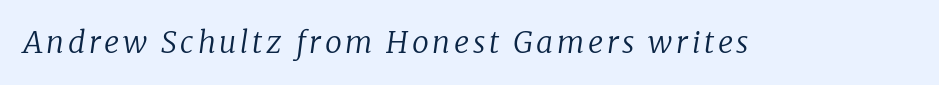
Q: Is the text bold? A: No.
Q: Is the text italic (slanted)? A: Yes, it leans right by about 8 degrees.
Q: Is the typeface a serif or a sans-serif typeface? A: Serif.
Q: Is the text underlined? A: No.
Q: Width (condensed, normal, or wide)? A: Normal.
Q: Stroke contrast? A: Low.
Q: x-height? A: Medium.
Q: Monospaced? A: No.
